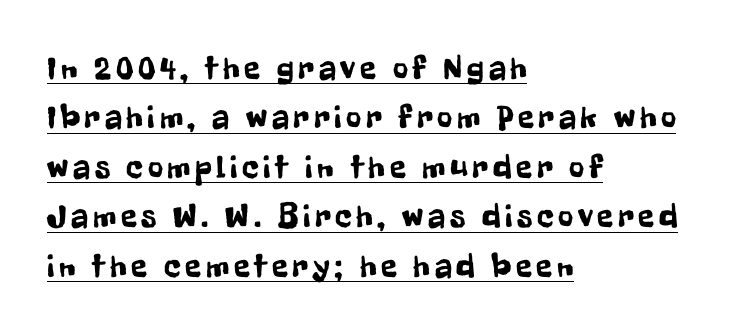
The image shows 33 px condensed sans-serif type, upright; set left-aligned, normal line spacing (1.5x), underlined; low stroke contrast and a medium x-height.
